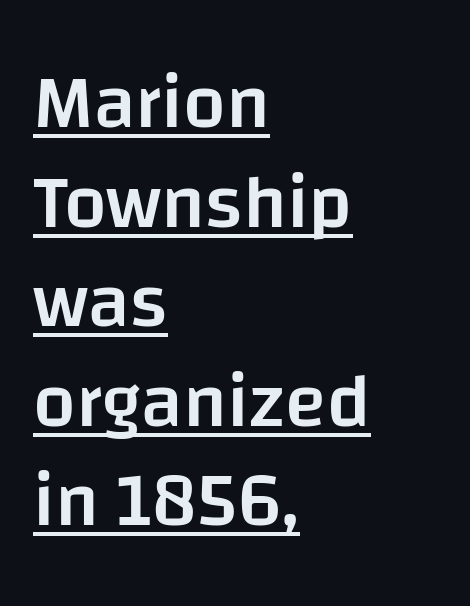
Q: Is the text bold? A: Semi-bold.
Q: Is the text italic (slanted)? A: No, it is upright.
Q: Is the typeface a serif or a sans-serif typeface? A: Sans-serif.
Q: Is the text underlined? A: Yes.
Q: How is the paragraph aligned? A: Left-aligned.
Q: Is the spacing between letters normal or unusually wide? A: Normal.
Q: Is the spacing between lines tight, normal or loose? A: Normal.
Q: Width (condensed, normal, or wide)? A: Normal.
Q: Stroke contrast? A: Low.
Q: x-height? A: Large.
Q: Monospaced? A: No.
